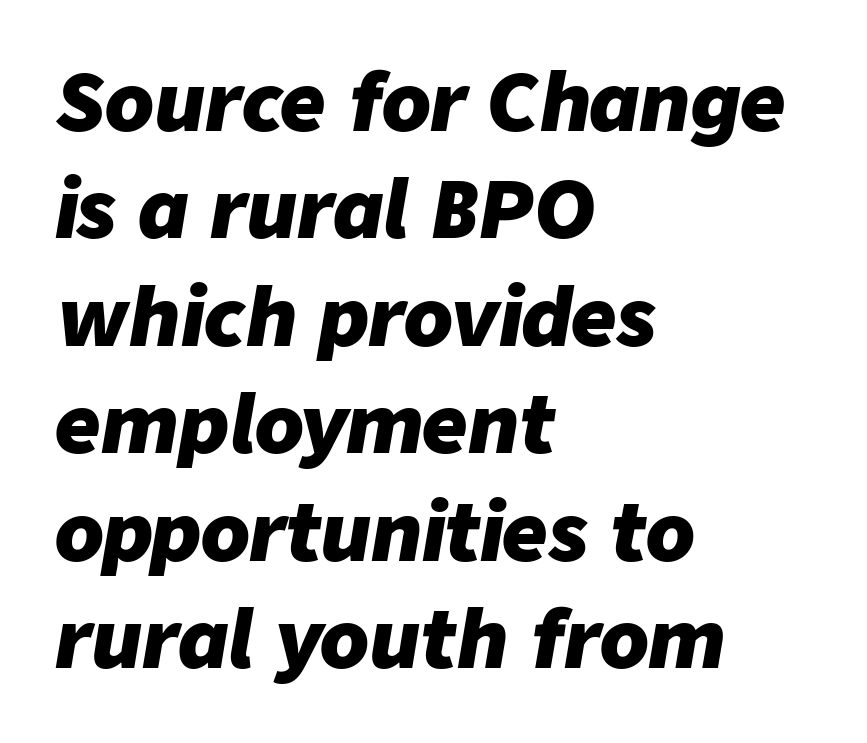
{"italic": "yes", "lean": "right", "slant_degrees": 9, "bold": "yes", "weight": "heavy", "width": "normal", "stroke_contrast": "low", "x_height": "medium", "monospaced": "no", "underline": "no", "align": "left", "line_spacing": "normal", "line_spacing_ratio": 1.36, "letter_spacing": "normal", "letter_spacing_em": 0.0, "glyph_px": 79}
